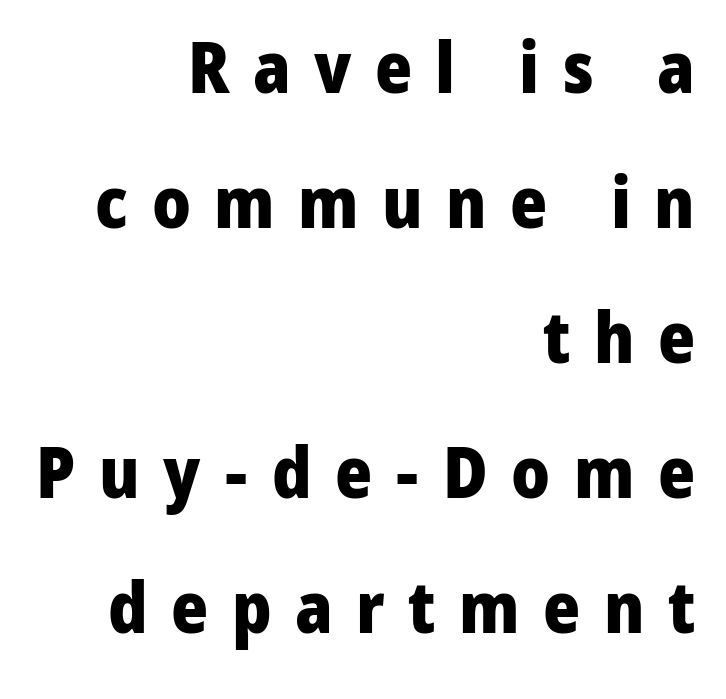
Q: Is the text bold? A: Yes.
Q: Is the text italic (slanted)? A: No, it is upright.
Q: Is the typeface a serif or a sans-serif typeface? A: Sans-serif.
Q: Is the text underlined? A: No.
Q: How is the paragraph aligned? A: Right-aligned.
Q: Is the spacing between letters normal or unusually wide? A: Unusually wide.
Q: Is the spacing between lines tight, normal or loose? A: Loose.
Q: Width (condensed, normal, or wide)? A: Normal.
Q: Stroke contrast? A: Low.
Q: x-height? A: Medium.
Q: Monospaced? A: No.
